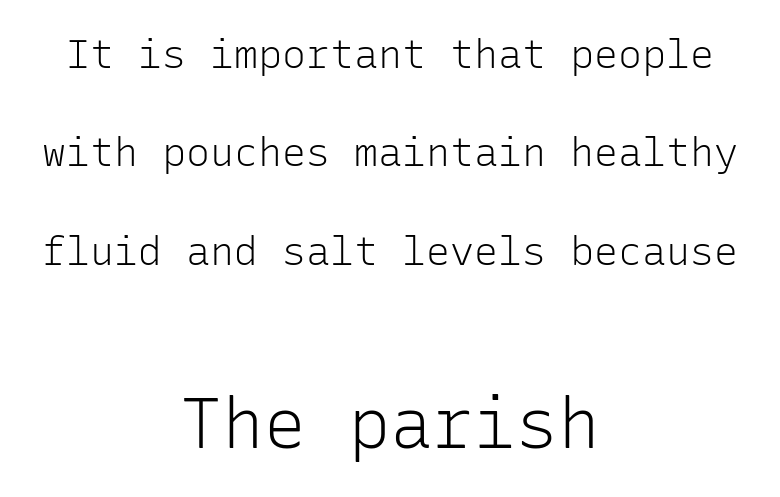
{"serif": "no", "italic": "no", "bold": "no", "weight": "light", "width": "normal", "stroke_contrast": "low", "x_height": "medium", "monospaced": "yes", "underline": "no", "align": "center", "line_spacing": "loose", "line_spacing_ratio": 2.46, "letter_spacing": "normal", "letter_spacing_em": 0.0, "larger_block": "second", "size_ratio": 1.75, "glyph_px": 70}
